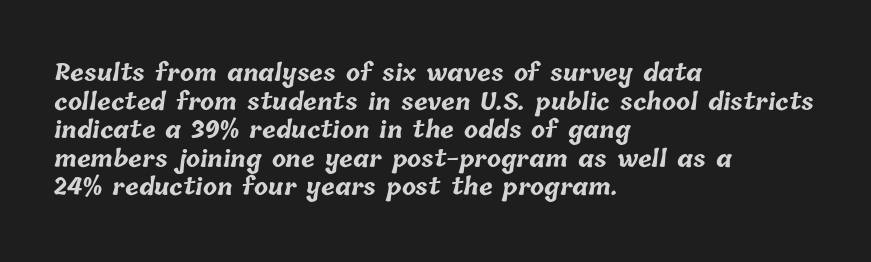
The image shows 23 px bold type; set left-aligned, line spacing 1.24x, normal letter spacing, not underlined.
